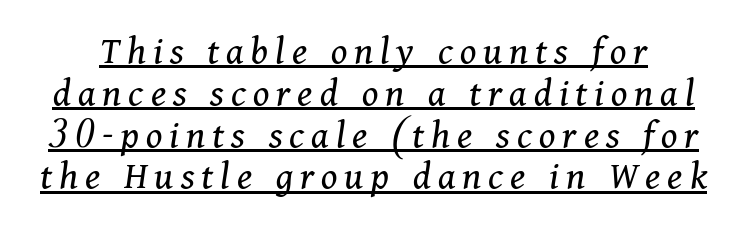
The image shows 41 px regular-weight serif type, italic (leaning right); set tight line spacing (1.02x), underlined; medium stroke contrast and a medium x-height.
